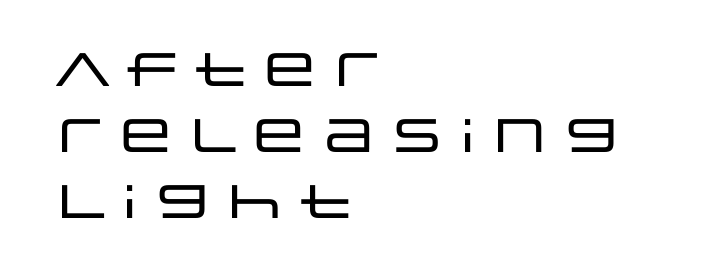
Q: Is the text italic (slanted)? A: No, it is upright.
Q: Is the typeface a serif or a sans-serif typeface? A: Sans-serif.
Q: Is the text underlined? A: No.
Q: How is the paragraph aligned? A: Left-aligned.
Q: Is the spacing between letters normal or unusually wide? A: Normal.
Q: Is the spacing between lines tight, normal or loose? A: Normal.
Q: Width (condensed, normal, or wide)? A: Wide.
Q: Stroke contrast? A: Low.
Q: x-height? A: Large.
Q: Monospaced? A: No.
